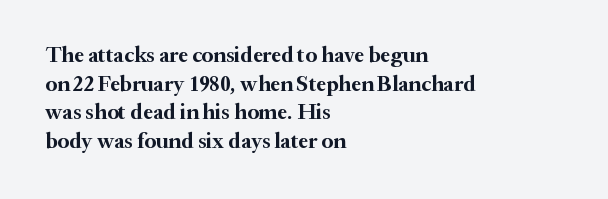
{"italic": "no", "bold": "yes", "underline": "no", "align": "left", "line_spacing": "normal", "line_spacing_ratio": 1.3, "letter_spacing": "normal", "letter_spacing_em": 0.0, "glyph_px": 22}
